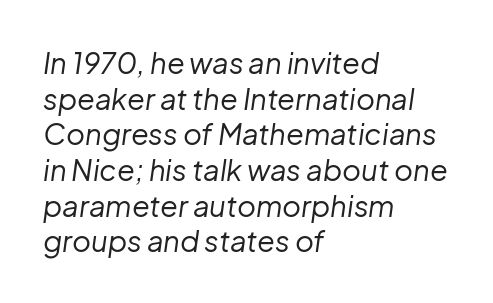
{"italic": "yes", "lean": "right", "slant_degrees": 8, "bold": "no", "weight": "regular", "width": "normal", "stroke_contrast": "low", "x_height": "medium", "monospaced": "no", "underline": "no", "align": "left", "line_spacing_ratio": 1.23, "letter_spacing": "normal", "letter_spacing_em": 0.0, "glyph_px": 29}
